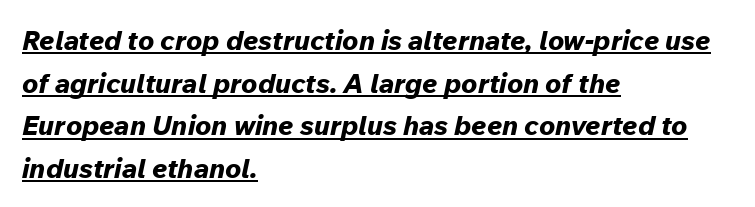
The image shows 27 px bold type, italic (leaning right); set left-aligned, normal line spacing (1.58x), normal letter spacing, underlined.
